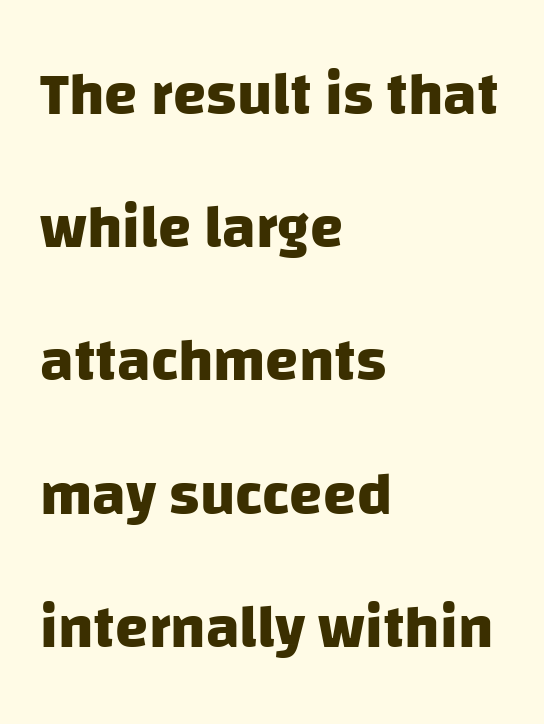
{"serif": "no", "bold": "yes", "weight": "heavy", "width": "normal", "stroke_contrast": "low", "x_height": "large", "monospaced": "no", "underline": "no", "align": "left", "line_spacing": "loose", "line_spacing_ratio": 2.22, "letter_spacing": "normal", "letter_spacing_em": 0.0, "glyph_px": 60}
